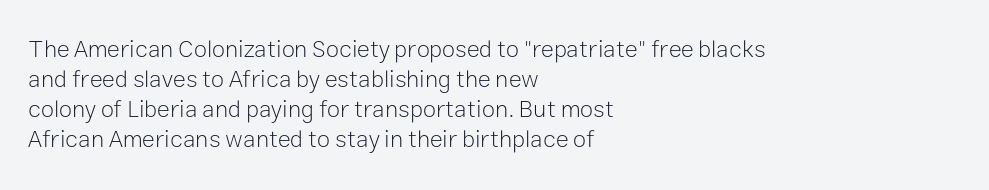
Q: Is the text bold? A: No.
Q: Is the text italic (slanted)? A: No, it is upright.
Q: Is the text underlined? A: No.
Q: How is the paragraph aligned? A: Left-aligned.
Q: Is the spacing between letters normal or unusually wide? A: Normal.
Q: Is the spacing between lines tight, normal or loose? A: Normal.
